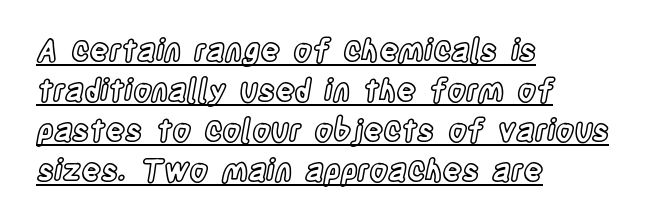
Q: Is the text italic (slanted)? A: Yes.
Q: Is the text underlined? A: Yes.
Q: How is the paragraph aligned? A: Left-aligned.
Q: Is the spacing between letters normal or unusually wide? A: Normal.
Q: Is the spacing between lines tight, normal or loose? A: Normal.
Q: Width (condensed, normal, or wide)? A: Condensed.
Q: x-height? A: Large.
Q: Monospaced? A: No.
